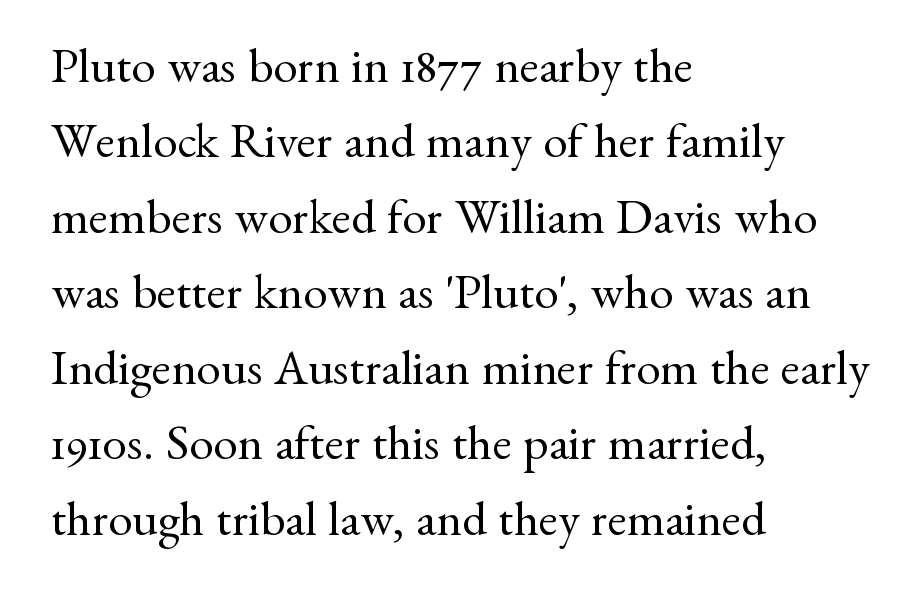
{"serif": "yes", "italic": "no", "bold": "no", "weight": "regular", "width": "normal", "stroke_contrast": "medium", "x_height": "small", "monospaced": "no", "underline": "no", "align": "left", "line_spacing": "normal", "line_spacing_ratio": 1.54, "letter_spacing": "normal", "letter_spacing_em": 0.0, "glyph_px": 49}
